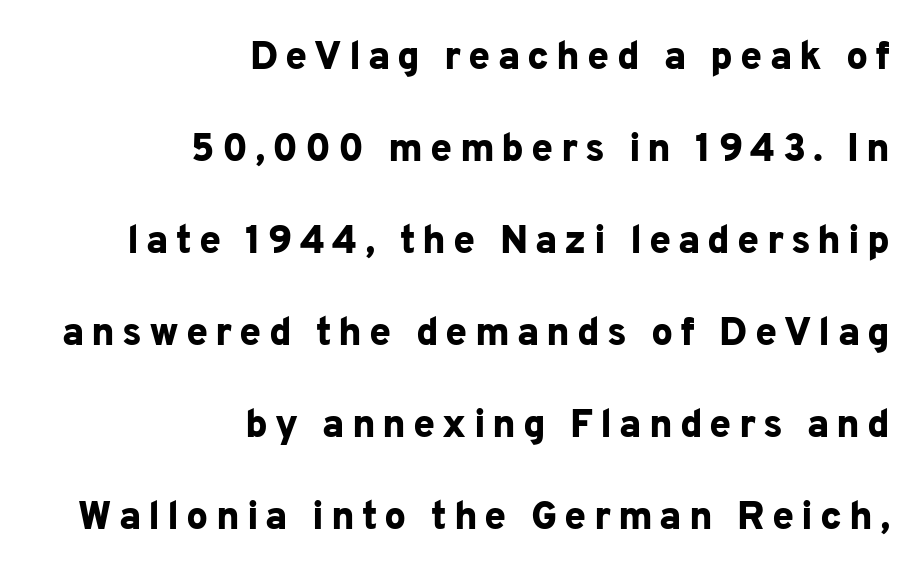
{"serif": "no", "italic": "no", "bold": "yes", "weight": "bold", "width": "normal", "stroke_contrast": "low", "x_height": "medium", "monospaced": "no", "underline": "no", "align": "right", "line_spacing": "loose", "line_spacing_ratio": 2.36, "glyph_px": 39}
